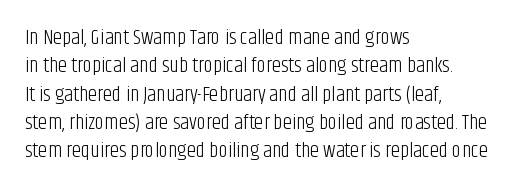
Evenly set lines give the paragraph a standard silhouette. Students, note that the glyphs here touch the page at normal intervals. In terms of posture, this sample is upright. Typeset ragged right — the left edge is the straight one.
